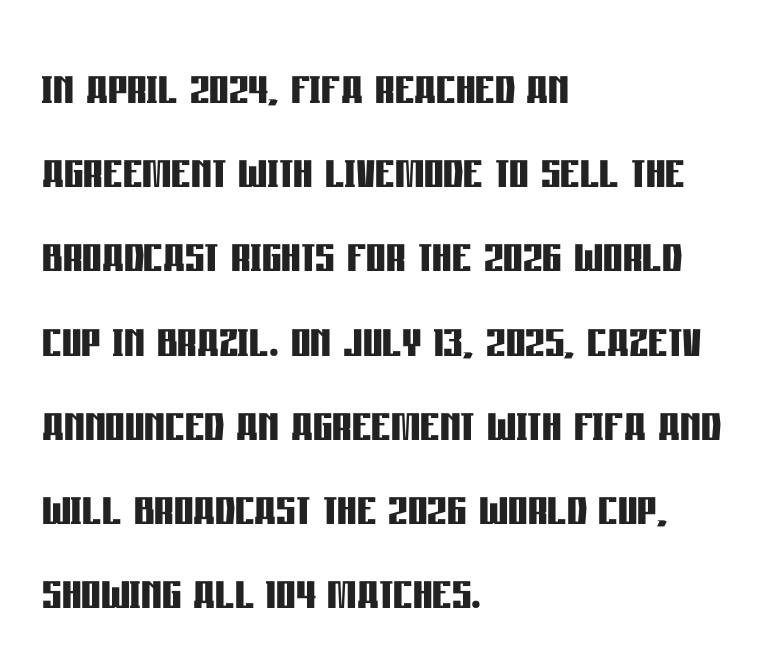
Set as a true bold cut, around the 700 mark. The area under the type is left untouched. Is there any slant? The stems are plumb. The ragged edge is on the right, which tells us the setting is flush left. If you measured baseline to baseline, you'd find a middling distance. The type family on display is of the sans-serif kind.
